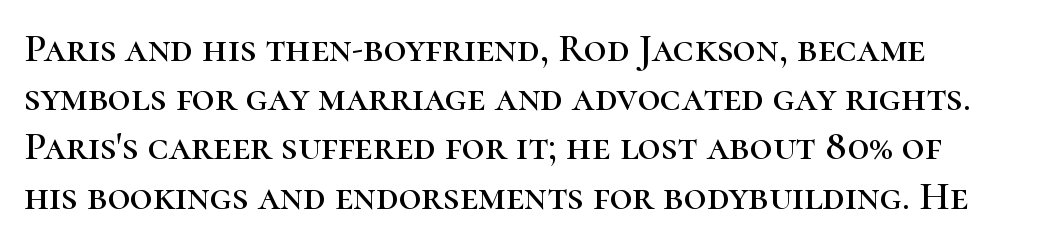
Q: Is the text italic (slanted)? A: No, it is upright.
Q: Is the typeface a serif or a sans-serif typeface? A: Serif.
Q: Is the text underlined? A: No.
Q: Is the spacing between letters normal or unusually wide? A: Normal.
Q: Width (condensed, normal, or wide)? A: Normal.
Q: Stroke contrast? A: High.
Q: x-height? A: Medium.
Q: Monospaced? A: No.
